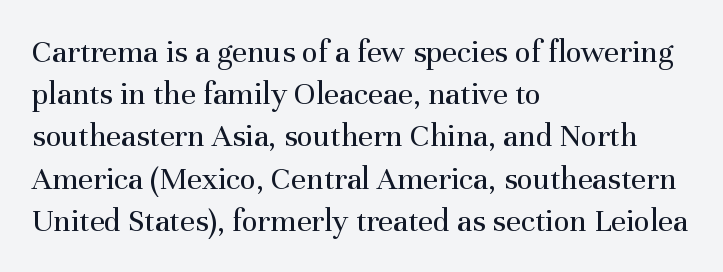
The image shows 33 px regular-weight serif type, upright; set left-aligned, normal line spacing (1.28x), normal letter spacing, not underlined; medium stroke contrast and a medium x-height.
